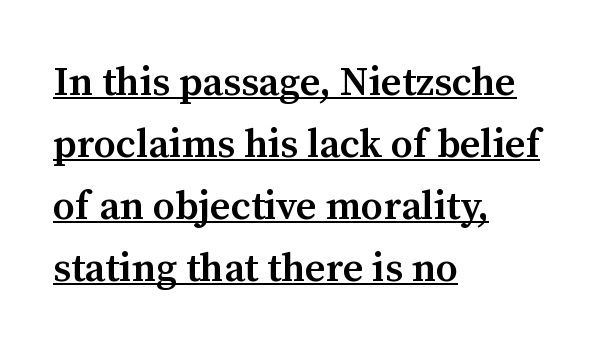
The typesetter has applied underlining to the passage shown. Serifs: yes, visible at the terminals of the letterforms. Tracking value appears to be zero — textbook default spacing. Horizontal alignment here is leftward, the default for most running prose. Spacing verdict: proportional, widths tailored to each character. The font's upright variant was chosen for this text.
